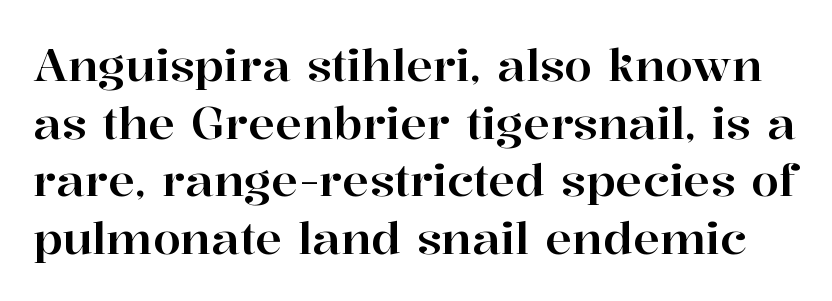
Q: Is the text italic (slanted)? A: No, it is upright.
Q: Is the typeface a serif or a sans-serif typeface? A: Serif.
Q: Is the text underlined? A: No.
Q: Is the spacing between letters normal or unusually wide? A: Normal.
Q: Is the spacing between lines tight, normal or loose? A: Normal.
Q: Width (condensed, normal, or wide)? A: Normal.
Q: Stroke contrast? A: High.
Q: x-height? A: Medium.
Q: Monospaced? A: No.
